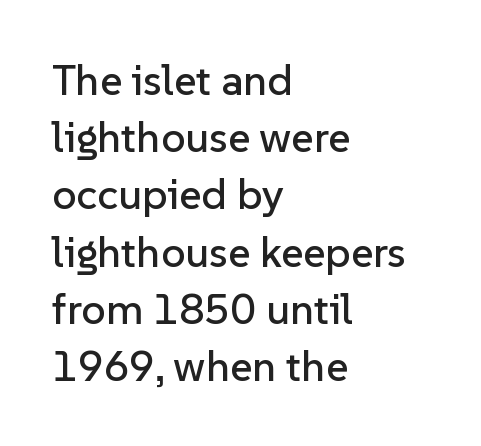
A student would call this left alignment; a typographer would say flush left, rag right. The type is set solid horizontally, with unmodified tracking. Note the varied advance widths — an 'i' is clearly narrower than an 'm'. The axis of the letterforms is exactly vertical. Just letters on the line, the space beneath them empty.
